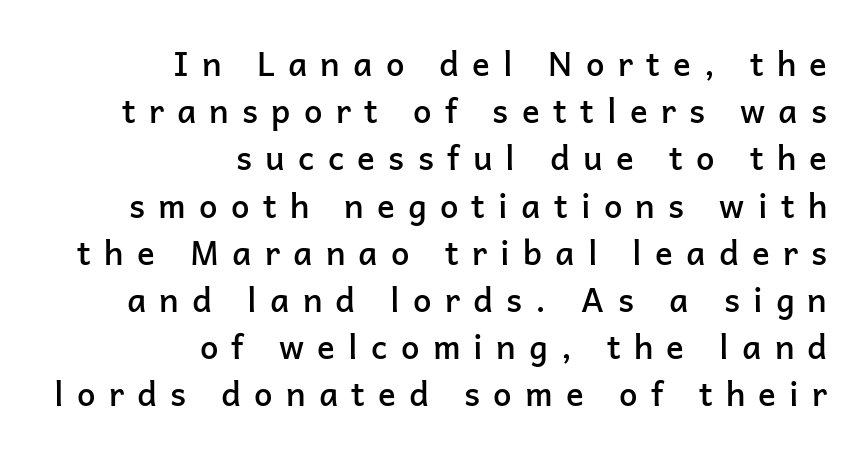
Q: Is the text bold? A: Semi-bold.
Q: Is the text italic (slanted)? A: No, it is upright.
Q: Is the typeface a serif or a sans-serif typeface? A: Sans-serif.
Q: Is the text underlined? A: No.
Q: How is the paragraph aligned? A: Right-aligned.
Q: Is the spacing between letters normal or unusually wide? A: Unusually wide.
Q: Is the spacing between lines tight, normal or loose? A: Normal.
Q: Width (condensed, normal, or wide)? A: Normal.
Q: Stroke contrast? A: Low.
Q: x-height? A: Medium.
Q: Monospaced? A: No.
